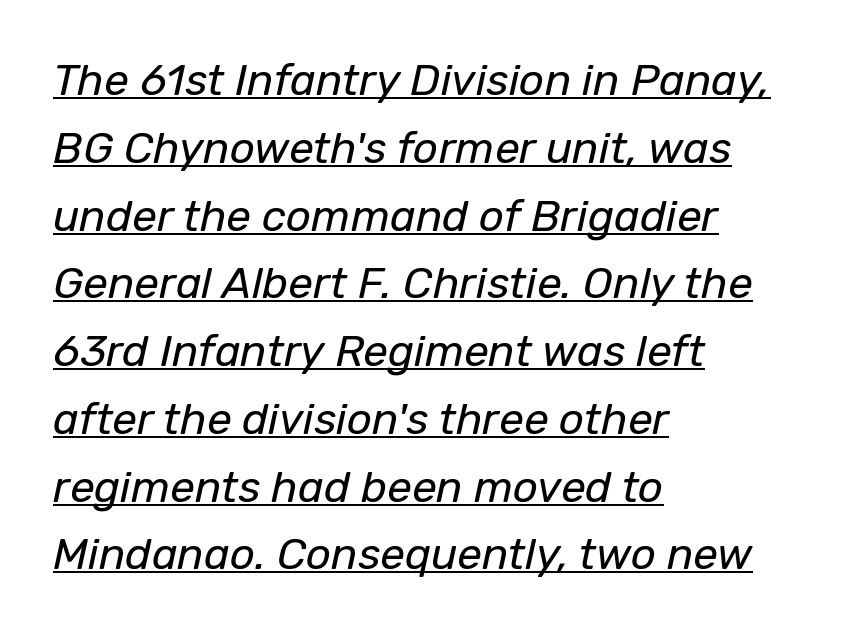
The image shows 44 px regular-weight type, italic (leaning right); set left-aligned, normal line spacing (1.54x), normal letter spacing, underlined; low stroke contrast and a medium x-height.
